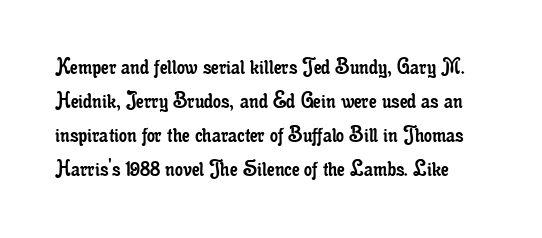
Q: Is the text bold? A: No.
Q: Is the text italic (slanted)? A: No, it is upright.
Q: Is the text underlined? A: No.
Q: Is the spacing between letters normal or unusually wide? A: Normal.
Q: Is the spacing between lines tight, normal or loose? A: Normal.
